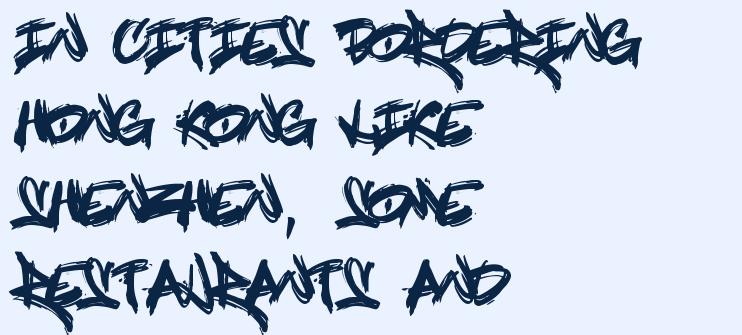
I'd call this a sans setting — the letters go barefoot. Lines of text with bare space underneath. The vertical gap from one line to the next is medium. The paragraph shown leans on its left margin.
